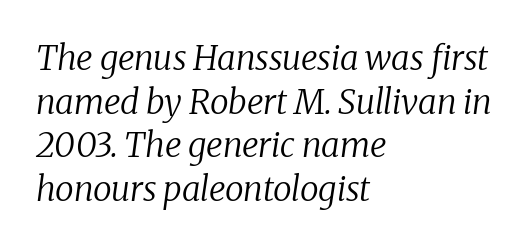
The rag falls on the right side of this text block. Type without underlining. Tracking value appears to be zero — textbook default spacing. Is there much room between lines? A standard amount, neither cramped nor airy. In terms of posture, this sample is oblique. Is this a sans? No — the strokes have serifs.
